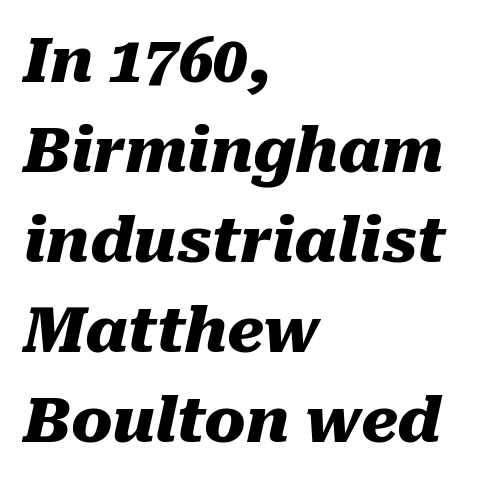
The image shows 62 px heavy type, italic (leaning right); set left-aligned, normal line spacing (1.45x), normal letter spacing, not underlined; medium stroke contrast and a medium x-height.
